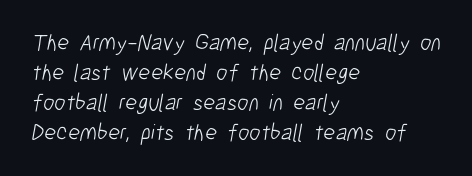
{"bold": "no", "underline": "no", "align": "left", "line_spacing": "normal", "line_spacing_ratio": 1.3, "letter_spacing": "normal", "letter_spacing_em": 0.0, "glyph_px": 23}
